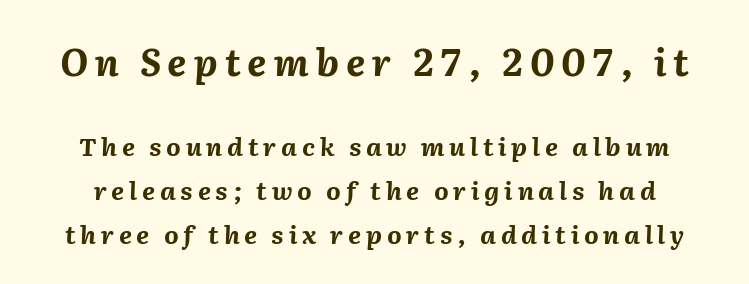
{"italic": "yes", "lean": "right", "slant_degrees": 2, "bold": "yes", "weight": "bold", "width": "normal", "stroke_contrast": "medium", "x_height": "medium", "monospaced": "no", "underline": "no", "line_spacing_ratio": 1.75, "larger_block": "first", "size_ratio": 1.48, "glyph_px": 37}
